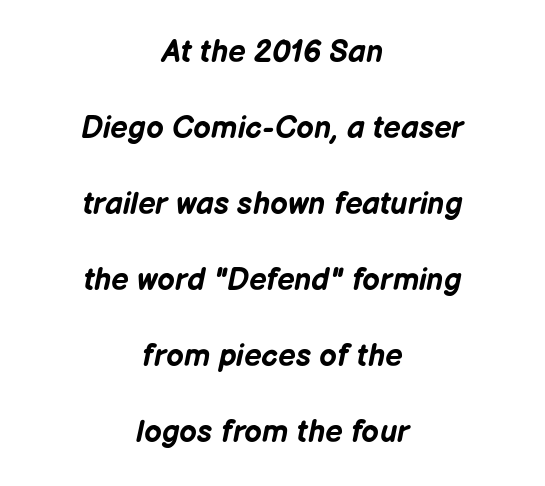
Q: Is the text bold? A: Yes.
Q: Is the text italic (slanted)? A: Yes, it leans right by about 12 degrees.
Q: Is the text underlined? A: No.
Q: How is the paragraph aligned? A: Centered.
Q: Is the spacing between letters normal or unusually wide? A: Normal.
Q: Is the spacing between lines tight, normal or loose? A: Loose.
Q: Width (condensed, normal, or wide)? A: Normal.
Q: Stroke contrast? A: Low.
Q: x-height? A: Medium.
Q: Monospaced? A: No.
